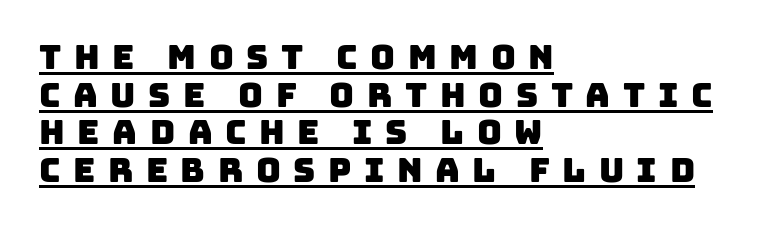
The image shows 34 px sans-serif type; set left-aligned, tight line spacing (1.11x), unusually wide letter spacing (+0.37 em), underlined; low stroke contrast and a large x-height.
